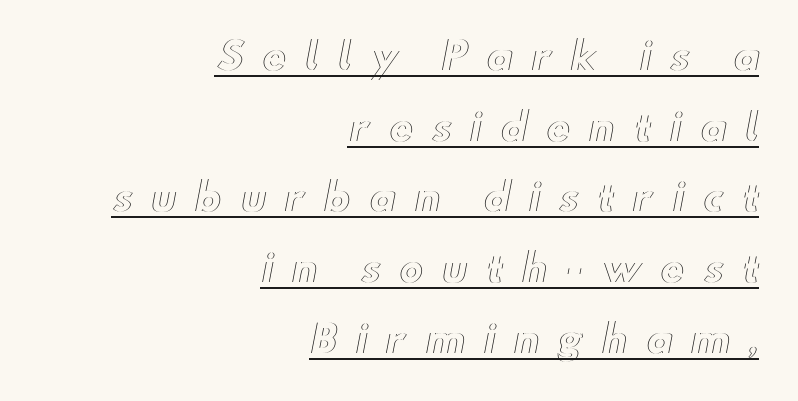
The image shows 37 px wide type; set right-aligned, loose line spacing (1.91x), unusually wide letter spacing (+0.49 em), underlined; a small x-height.
